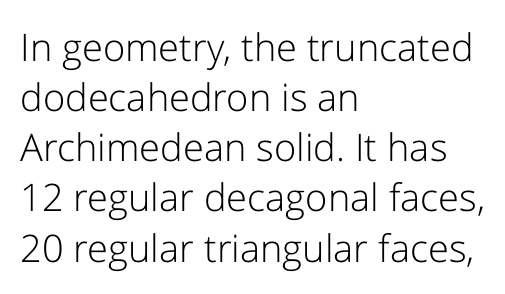
{"serif": "no", "italic": "no", "bold": "no", "weight": "light", "width": "normal", "stroke_contrast": "low", "x_height": "medium", "monospaced": "no", "underline": "no", "align": "left", "line_spacing": "normal", "line_spacing_ratio": 1.32, "letter_spacing": "normal", "letter_spacing_em": 0.0, "glyph_px": 38}
